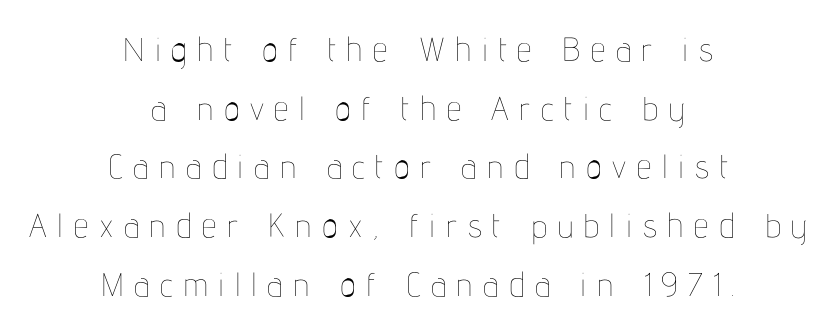
Beneath every word, the page is bare. The horizontal fit of the characters is loose and conspicuously gappy. Layout note: lines centered. This sample uses an upright cut, with every glyph sitting square on the baseline. A quiet, ordinary-to-light weight characterises the typeface.
